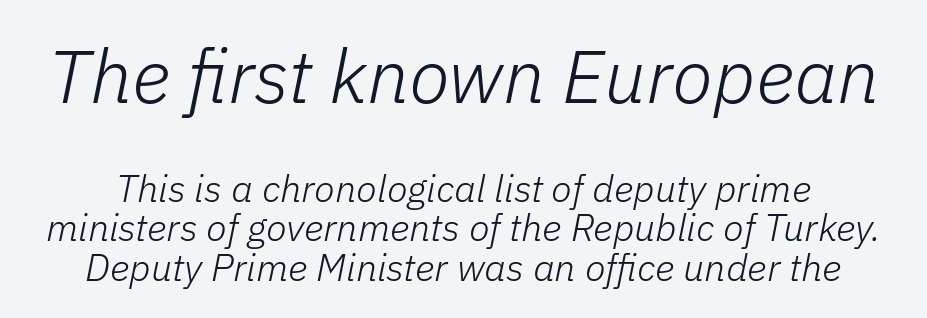
The image shows 75 px light type, italic (leaning right); set tight line spacing (1.03x), normal letter spacing, not underlined; the first (top) block is 1.97x larger; low stroke contrast and a medium x-height.
